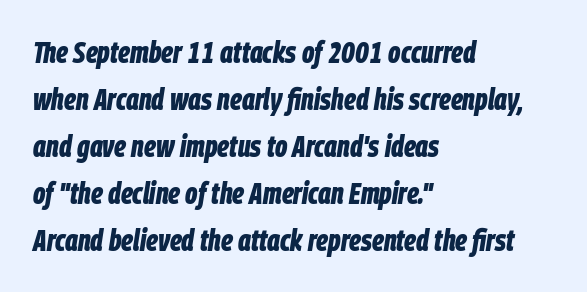
{"italic": "yes", "lean": "right", "slant_degrees": 9, "bold": "yes", "weight": "bold", "width": "condensed", "stroke_contrast": "low", "x_height": "large", "monospaced": "no", "underline": "no", "align": "left", "line_spacing": "normal", "line_spacing_ratio": 1.57, "letter_spacing": "normal", "letter_spacing_em": 0.0, "glyph_px": 30}
